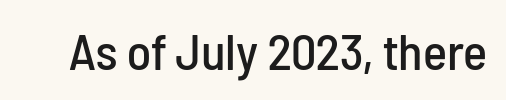
{"serif": "no", "italic": "no", "width": "condensed", "stroke_contrast": "low", "x_height": "medium", "monospaced": "no", "underline": "no", "letter_spacing": "normal", "letter_spacing_em": 0.0, "glyph_px": 51}
